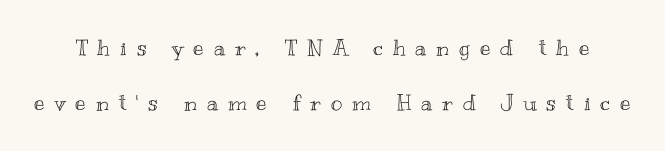
The glyphs are unaccompanied by any horizontal stroke below them. The letters stand upright; this is a roman face. Characters follow at a spacing far wider than the type designer built in. A typesetter would call this leading open, well beyond the default.
